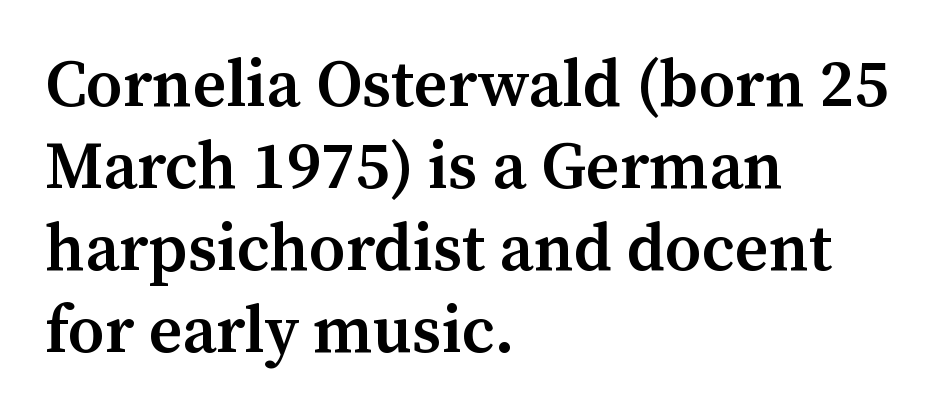
Stroke terminals: seriffed. Here the glyphs are tracked normally, forming tight word shapes. In terms of posture, this sample is upright. Nobody drew a line under any word here.
